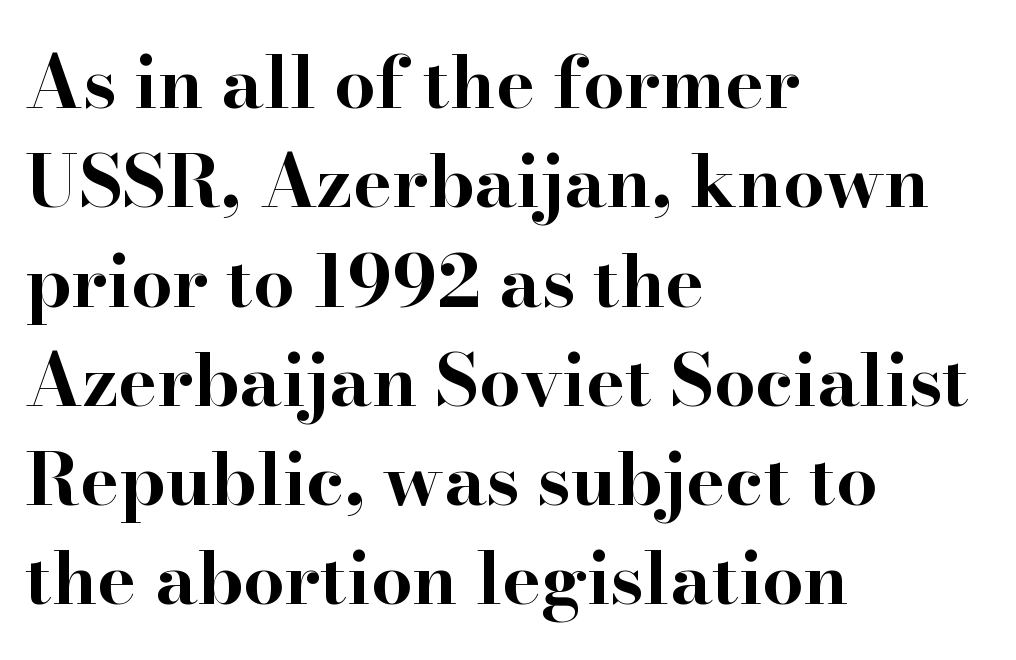
The image shows 73 px bold, wide serif type, upright; set left-aligned, normal line spacing (1.36x), normal letter spacing, not underlined; high stroke contrast and a small x-height.
